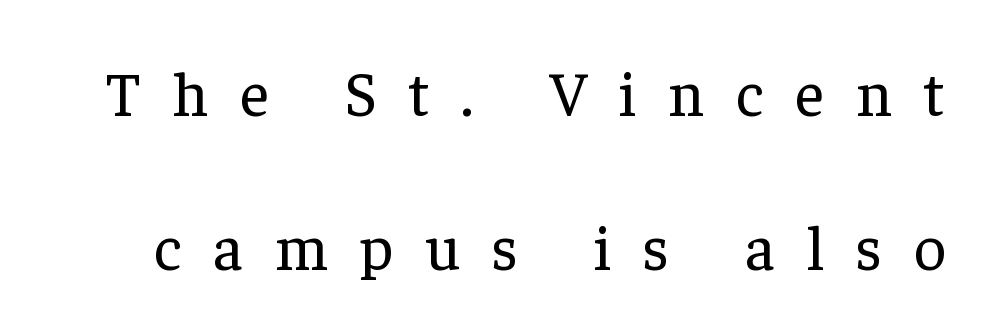
{"serif": "yes", "italic": "no", "bold": "no", "weight": "regular", "width": "normal", "stroke_contrast": "low", "x_height": "medium", "monospaced": "no", "underline": "no", "line_spacing": "loose", "line_spacing_ratio": 2.44, "letter_spacing": "wide", "letter_spacing_em": 0.5, "glyph_px": 63}
